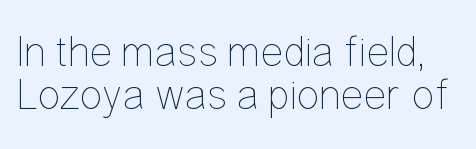
{"italic": "no", "bold": "no", "weight": "thin", "width": "condensed", "stroke_contrast": "low", "x_height": "medium", "monospaced": "no", "underline": "no", "line_spacing": "tight", "line_spacing_ratio": 1.01, "letter_spacing": "normal", "letter_spacing_em": 0.0, "glyph_px": 43}
